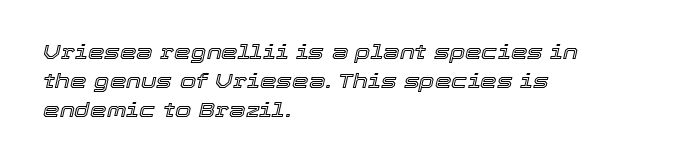
Compared with a centered layout, this one pins lines to the left instead. The specimen reads as italic at a glance. The face used here is rendered with its standard letterfit. A normal amount of white space separates one row of letters from the next. The glyphs are unaccompanied by any horizontal stroke below them.
